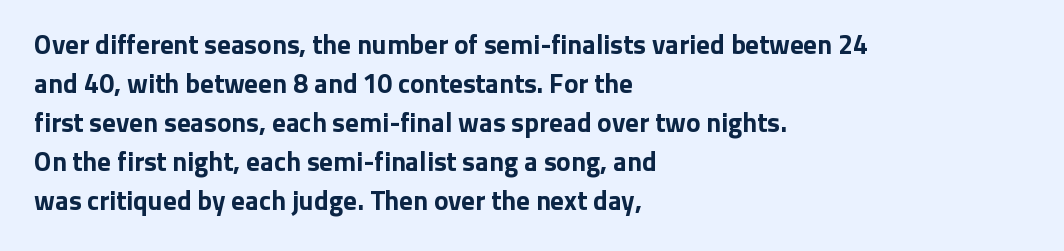
{"italic": "no", "bold": "yes", "underline": "no", "align": "left", "line_spacing": "normal", "line_spacing_ratio": 1.44, "letter_spacing": "normal", "letter_spacing_em": 0.0, "glyph_px": 27}
